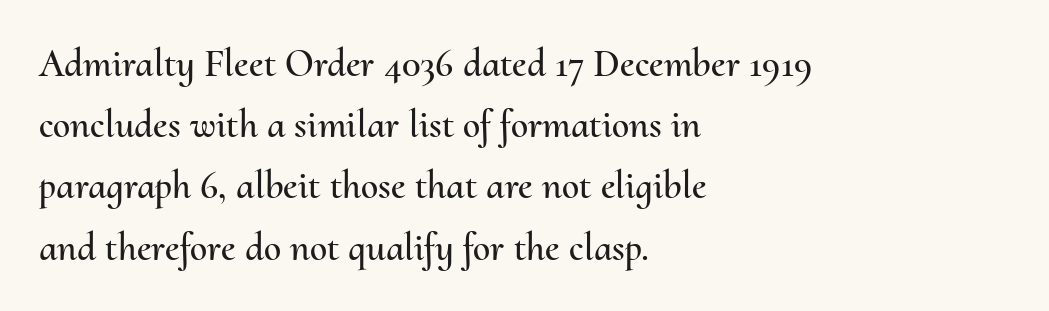
{"italic": "no", "width": "normal", "stroke_contrast": "medium", "x_height": "small", "monospaced": "no", "underline": "no", "align": "left", "line_spacing": "normal", "line_spacing_ratio": 1.57, "letter_spacing": "normal", "letter_spacing_em": 0.0, "glyph_px": 39}
